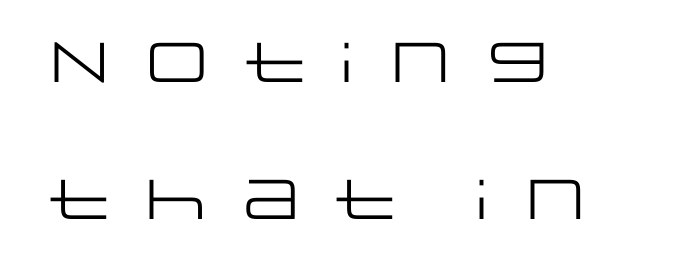
These lines have a slow, spaced-out rhythm from letter to letter. Is this a heavy cut? Hardly; it is regular or lighter. Think of a printed novel: that variable character pitch is what you see here. Every row of glyphs begins at an identical x-position on the left.
